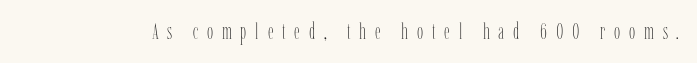
The image shows 22 px text type, upright; set unusually wide letter spacing (+0.4 em), not underlined.
